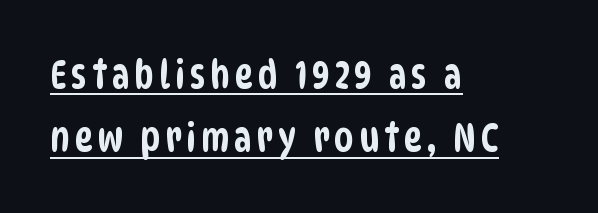
Q: Is the typeface a serif or a sans-serif typeface? A: Sans-serif.
Q: Is the text underlined? A: Yes.
Q: How is the paragraph aligned? A: Left-aligned.
Q: Is the spacing between lines tight, normal or loose? A: Normal.
Q: Width (condensed, normal, or wide)? A: Condensed.
Q: Stroke contrast? A: Low.
Q: x-height? A: Large.
Q: Monospaced? A: No.
